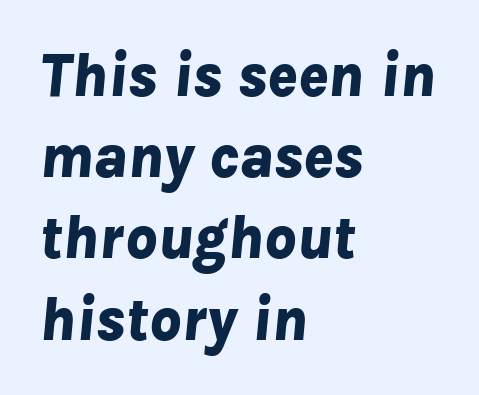
Decoration check: the copy has no underline. Looking at the ascenders, they clearly lean. This sample keeps an unexceptional amount of space between lines. Words appear dense and cohesive because spacing is normal. A typesetter would call this proportional, since set widths differ per character. Which margin do the lines hug? The left one — the right edge is uneven.
